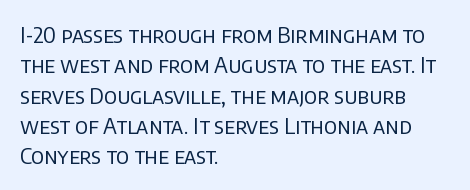
A quiet, ordinary-to-light weight characterises the typeface. The text block is weighted toward the left margin, trailing off unevenly rightward. This rendering leaves character spacing at its baseline value. Characters remain perfectly vertical along every line. The strip under each line holds only bare page.
